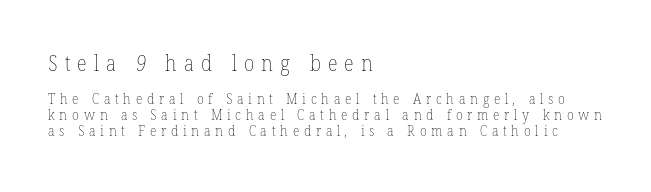
The image shows 21 px text type; set left-aligned, tight line spacing (1.15x), unusually wide letter spacing (+0.34 em), not underlined; the first (top) block is 1.5x larger.
